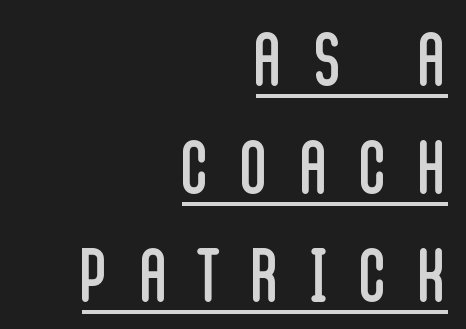
Looks like regular typesetting: each glyph gets only the width it needs. Weight class: somewhere from thin through regular. What stands out about the letter spacing? Its width — letters are far apart. Letterform terminals end flat and unadorned throughout the passage.
